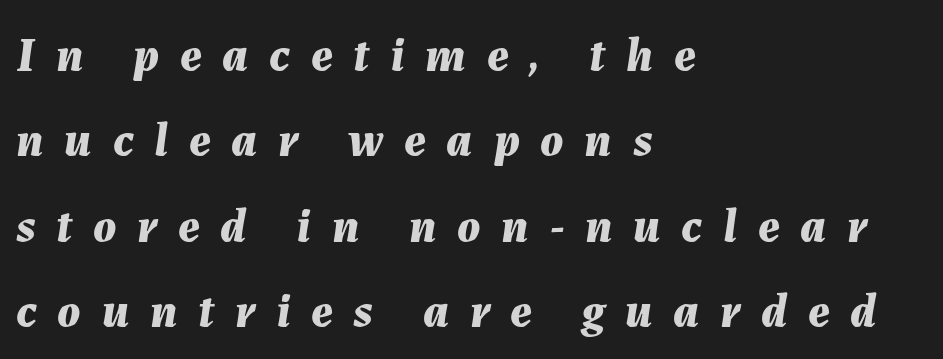
Which margin do the lines hug? The left one — the right edge is uneven. Typesetter's note: full bold, strokes at maximum text heaviness. Proportional: the letters do not fall into vertical columns. In terms of letterspacing, this is a distinctly airy, spread setting. The lettering tilts uniformly, giving the passage an italic look.
